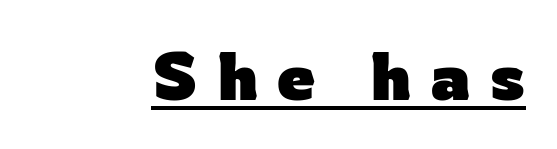
The image shows 68 px heavy sans-serif type, upright; set unusually wide letter spacing (+0.28 em), underlined; low stroke contrast and a medium x-height.
